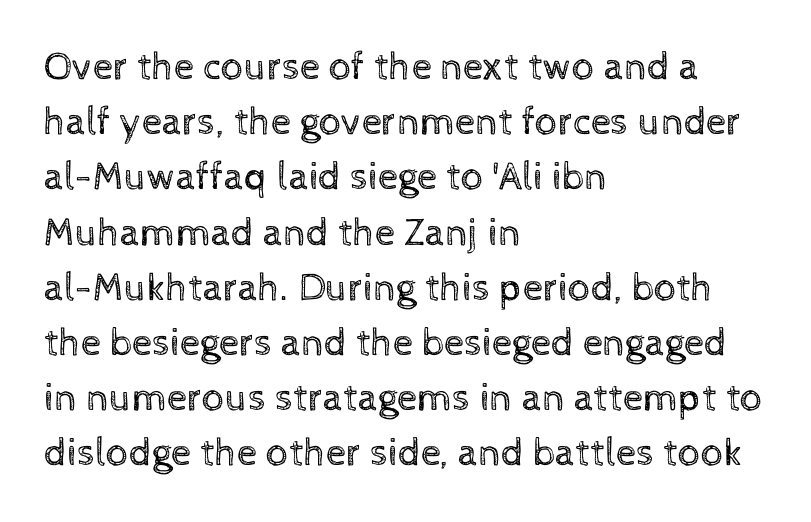
The image shows 40 px regular-weight type, upright; set left-aligned, normal line spacing (1.38x), normal letter spacing, not underlined; a medium x-height.
